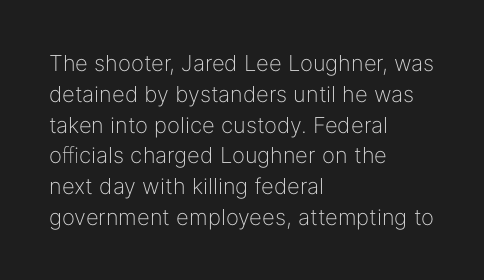
Q: Is the text bold? A: No.
Q: Is the text italic (slanted)? A: No, it is upright.
Q: Is the text underlined? A: No.
Q: How is the paragraph aligned? A: Left-aligned.
Q: Is the spacing between letters normal or unusually wide? A: Normal.
Q: Is the spacing between lines tight, normal or loose? A: Normal.
